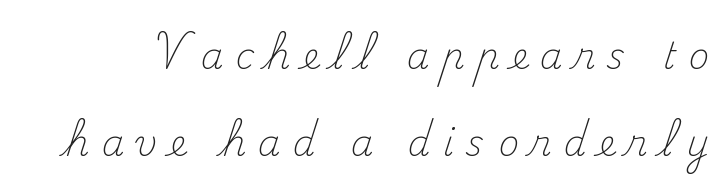
Bare-footed words on every line. These lines are rendered in a variable-pitch font. There is plenty of visible air inserted between adjacent glyphs. The rendering uses a large line-height, opening up the rows. The passage shown is not bold in any degree.
